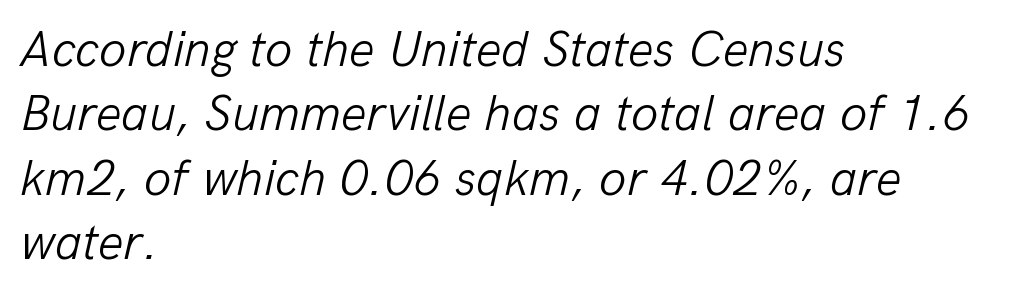
The image shows 50 px light type, italic (leaning right); set left-aligned, normal line spacing (1.29x), normal letter spacing, not underlined; low stroke contrast and a medium x-height.
